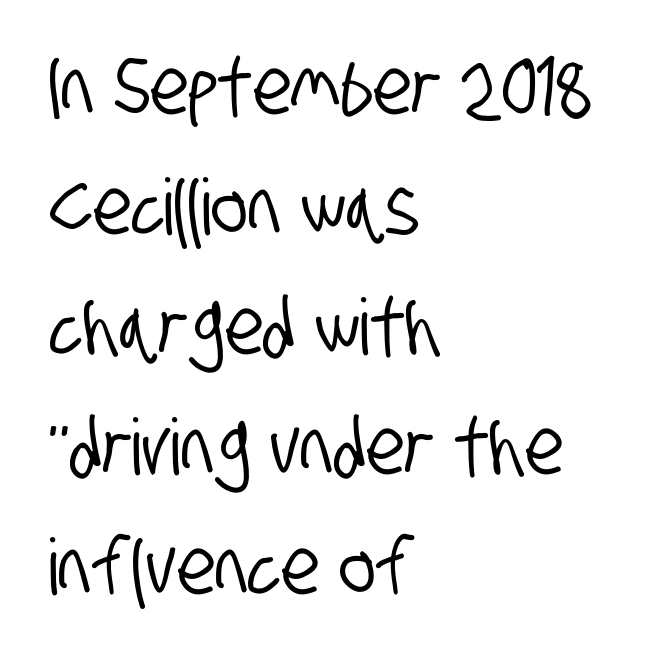
Q: Is the typeface a serif or a sans-serif typeface? A: Sans-serif.
Q: Is the text underlined? A: No.
Q: How is the paragraph aligned? A: Left-aligned.
Q: Is the spacing between letters normal or unusually wide? A: Normal.
Q: Is the spacing between lines tight, normal or loose? A: Normal.
Q: Width (condensed, normal, or wide)? A: Condensed.
Q: Stroke contrast? A: Low.
Q: x-height? A: Large.
Q: Monospaced? A: No.
